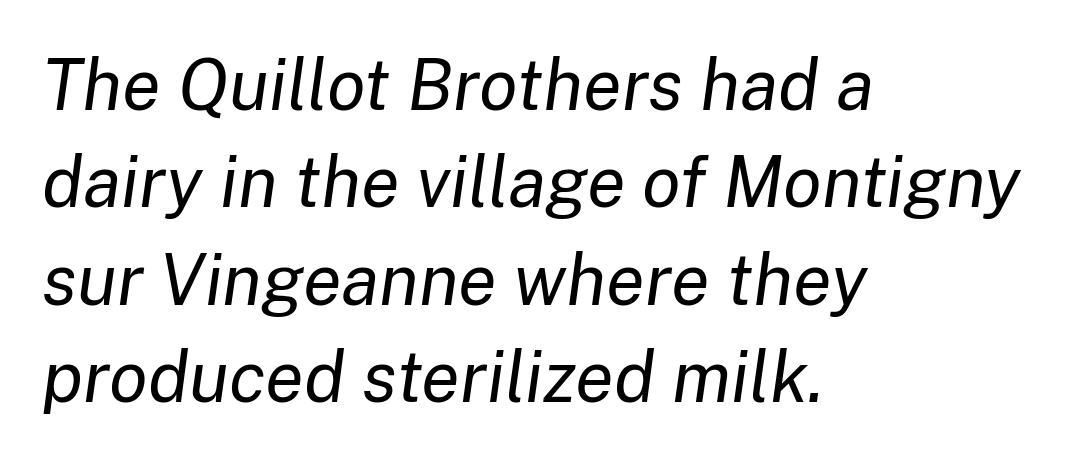
The font's italic variant was chosen for this text. Lines of text with bare space underneath. What's the leading like? Ordinary, nothing unusual. Stroke thickness stays within the range of a standard reading face or lighter. The rendering anchors every line to the left-hand side. The gaps between neighbouring characters are ordinary and unremarkable.
